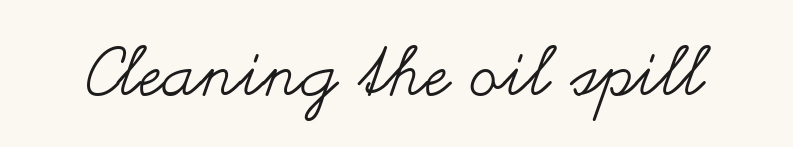
The image shows 68 px regular-weight, wide type; set normal letter spacing, not underlined; medium stroke contrast and a small x-height.
